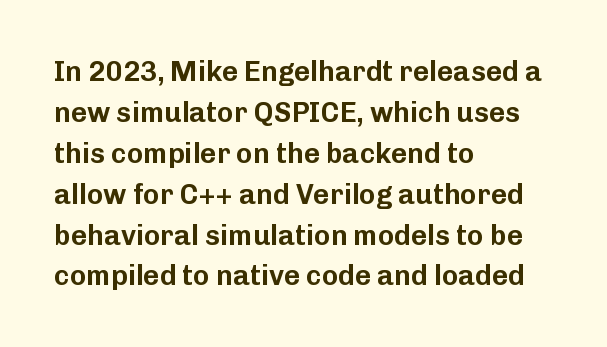
The image shows 28 px sans-serif type, upright; set left-aligned, normal line spacing (1.46x), normal letter spacing, not underlined; low stroke contrast and a medium x-height.
